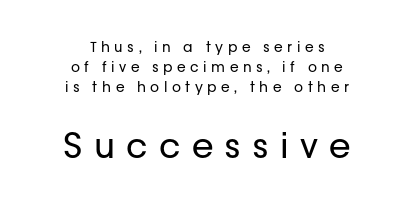
Look at the tracking — it's clearly loosened, letters drifting apart. Ordinary non-slanted type is in use. Honestly, there is no underline to notice here at all. Layout note: lines centered. The typesetting does not lean heavy: it is not bold. The passage shown is typeset with a sans-serif family.
